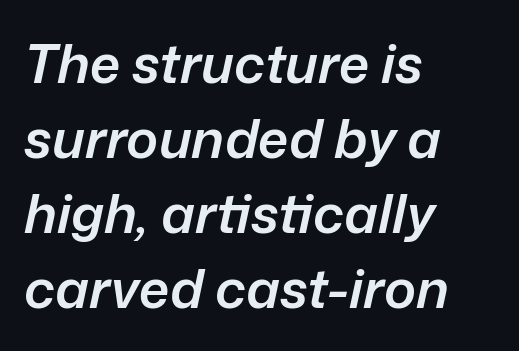
The image shows 54 px semibold type, italic (leaning right); set left-aligned, normal line spacing (1.39x), normal letter spacing, not underlined; low stroke contrast and a medium x-height.
